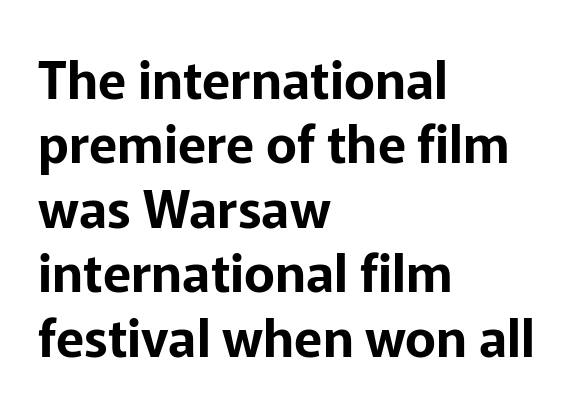
{"serif": "no", "italic": "no", "width": "normal", "stroke_contrast": "low", "x_height": "medium", "monospaced": "no", "underline": "no", "align": "left", "line_spacing_ratio": 1.24, "letter_spacing": "normal", "letter_spacing_em": 0.0, "glyph_px": 52}
